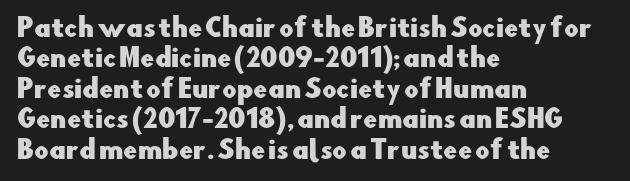
{"italic": "no", "underline": "no", "align": "left", "line_spacing_ratio": 1.22, "letter_spacing": "normal", "letter_spacing_em": 0.0, "glyph_px": 25}
